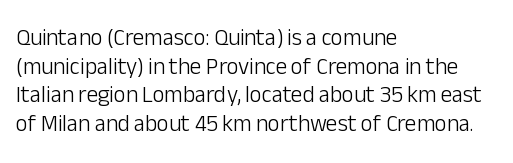
{"italic": "no", "bold": "no", "underline": "no", "align": "left", "line_spacing": "normal", "line_spacing_ratio": 1.25, "letter_spacing": "normal", "letter_spacing_em": 0.0, "glyph_px": 23}
